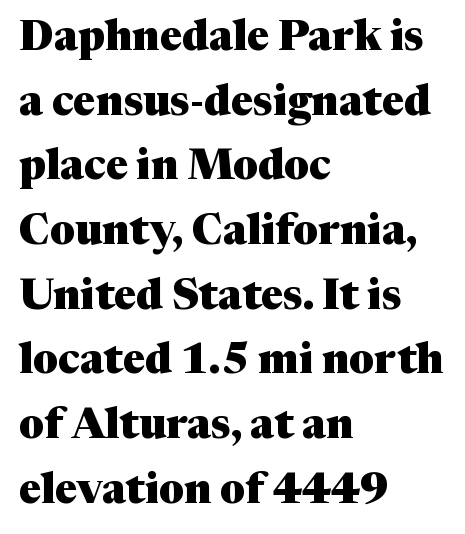
The image shows 42 px heavy serif type, upright; set left-aligned, normal line spacing (1.54x), normal letter spacing, not underlined; medium stroke contrast and a medium x-height.
